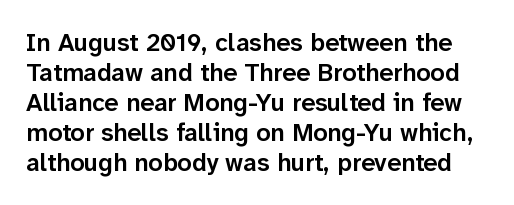
Does the lettering tilt? It doesn't — this is upright. Summary of weight: moderately heavy, a semibold. Tracking here is standard; glyphs follow each other at the usual distance. Words float on clear page, feet unadorned.
